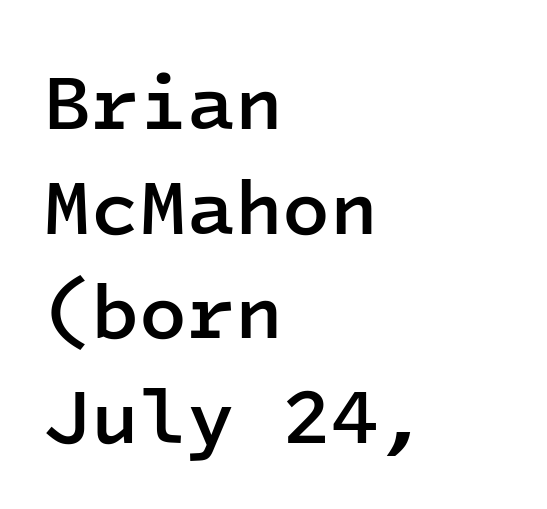
Q: Is the text bold? A: Semi-bold.
Q: Is the text italic (slanted)? A: No, it is upright.
Q: Is the typeface a serif or a sans-serif typeface? A: Sans-serif.
Q: Is the text underlined? A: No.
Q: How is the paragraph aligned? A: Left-aligned.
Q: Is the spacing between letters normal or unusually wide? A: Normal.
Q: Is the spacing between lines tight, normal or loose? A: Normal.
Q: Width (condensed, normal, or wide)? A: Normal.
Q: Stroke contrast? A: Low.
Q: x-height? A: Medium.
Q: Monospaced? A: Yes.
